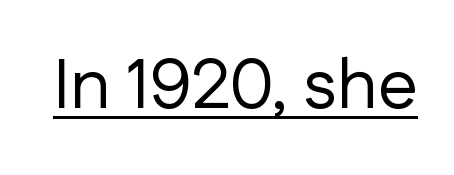
The image shows 71 px regular-weight sans-serif type, upright; set normal letter spacing, underlined; low stroke contrast and a medium x-height.
